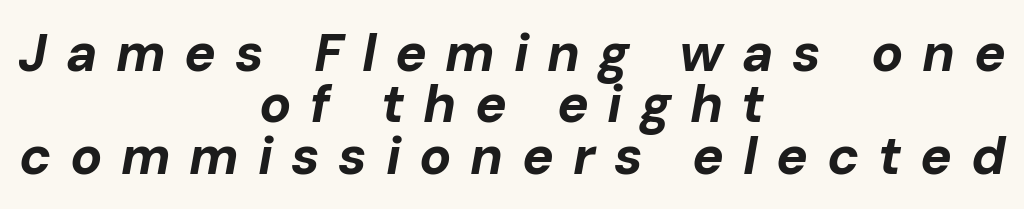
The face used here has a pronounced slope to its letters. Only glyphs here, with clear space below each row. The rendering positions every line midway between the sides. A typesetter would call this proportional, since set widths differ per character.
